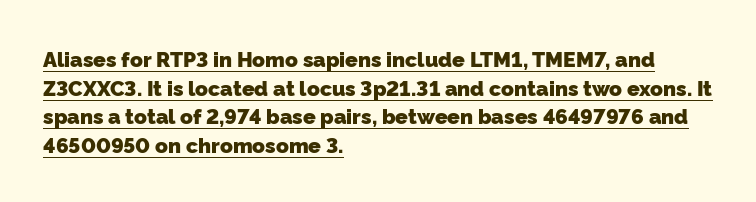
{"bold": "yes", "underline": "yes", "align": "left", "line_spacing": "normal", "line_spacing_ratio": 1.36, "letter_spacing": "normal", "letter_spacing_em": 0.0, "glyph_px": 21}
